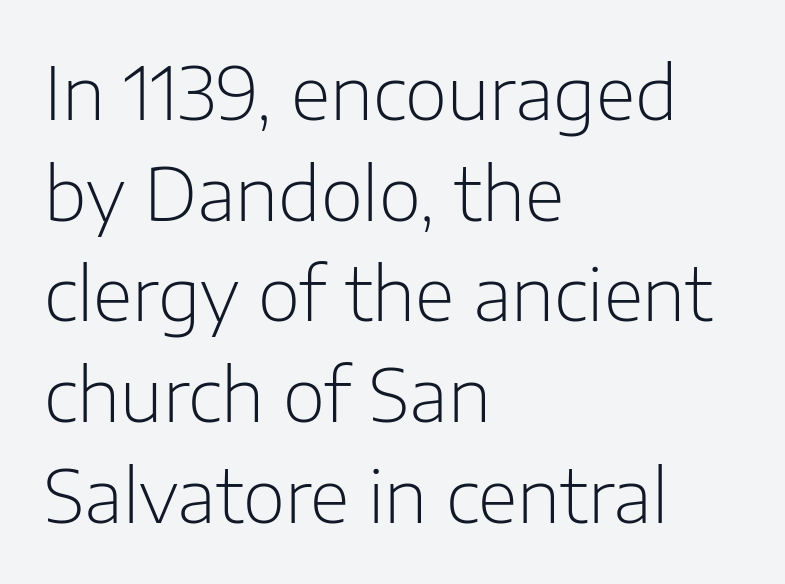
A typesetter would label this face a sans. The letters advance in unequal steps, a hallmark of proportional type. This is not heavy type; no bold has been used. The lines sit at an ordinary, default distance from one another. The typography opts for an upright posture over an oblique one. If you drew a ruler down the left edge, every line would touch it.
